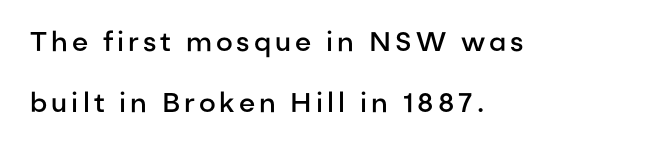
The image shows 27 px text type, upright; set left-aligned, loose line spacing (2.27x), not underlined.
